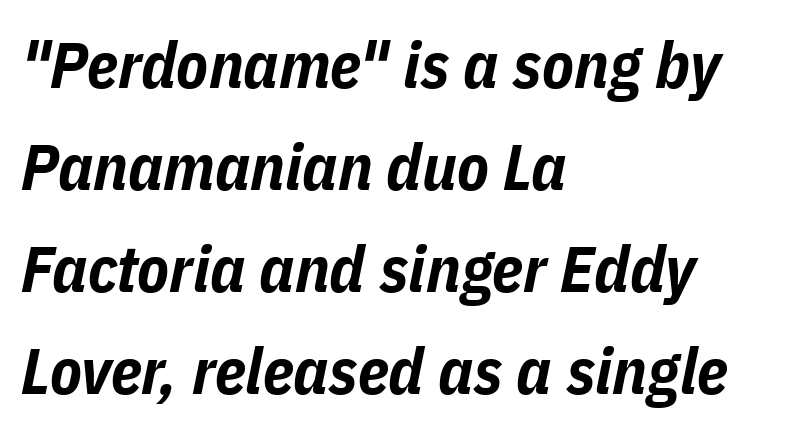
The letters are slanted; this is an italic face. Here the designer chose a conventional face with non-uniform glyph widths. Horizontally, the lines are justified to the leading edge only. Nothing unusual about the tracking: characters are spaced as the font intends. Descenders are the only things crossing below the line.
